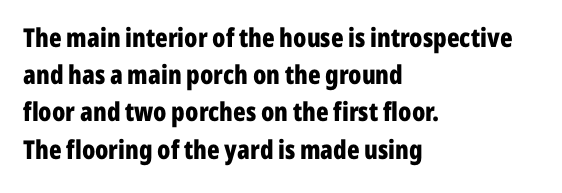
{"italic": "no", "bold": "yes", "underline": "no", "align": "left", "line_spacing": "normal", "line_spacing_ratio": 1.43, "letter_spacing": "normal", "letter_spacing_em": 0.0, "glyph_px": 26}
